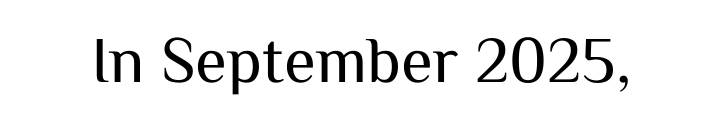
The image shows 65 px regular-weight sans-serif type, upright; set normal letter spacing, not underlined; medium stroke contrast and a medium x-height.
